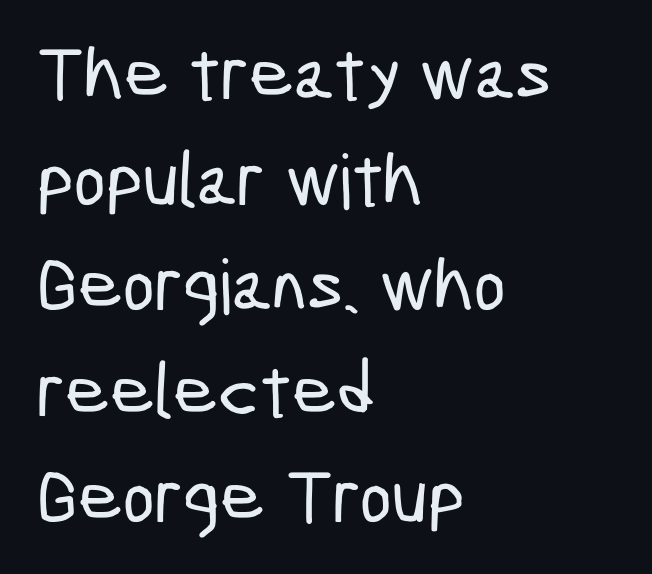
{"serif": "no", "width": "condensed", "stroke_contrast": "low", "x_height": "medium", "monospaced": "no", "underline": "no", "align": "left", "line_spacing": "normal", "line_spacing_ratio": 1.39, "letter_spacing": "normal", "letter_spacing_em": 0.0, "glyph_px": 76}
